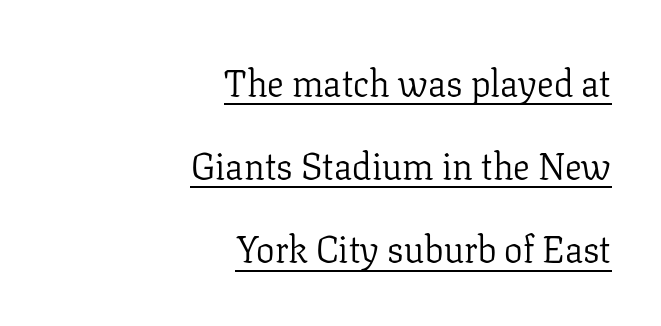
The image shows 37 px light serif type, upright; set right-aligned, loose line spacing (2.25x), normal letter spacing, underlined; low stroke contrast and a medium x-height.
